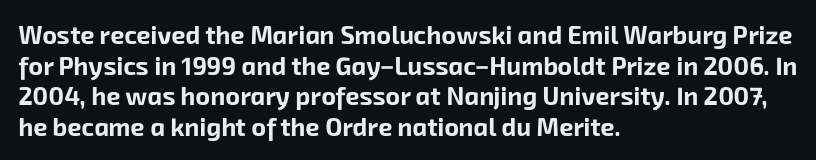
{"bold": "yes", "underline": "no", "align": "left", "line_spacing_ratio": 1.23, "letter_spacing": "normal", "letter_spacing_em": 0.0, "glyph_px": 25}
